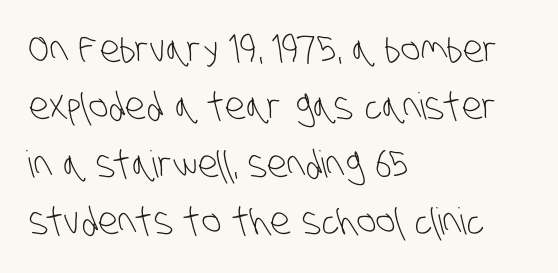
Q: Is the text bold? A: No.
Q: Is the typeface a serif or a sans-serif typeface? A: Sans-serif.
Q: Is the text underlined? A: No.
Q: How is the paragraph aligned? A: Left-aligned.
Q: Is the spacing between letters normal or unusually wide? A: Normal.
Q: Is the spacing between lines tight, normal or loose? A: Normal.
Q: Width (condensed, normal, or wide)? A: Condensed.
Q: Stroke contrast? A: Low.
Q: x-height? A: Large.
Q: Monospaced? A: No.
